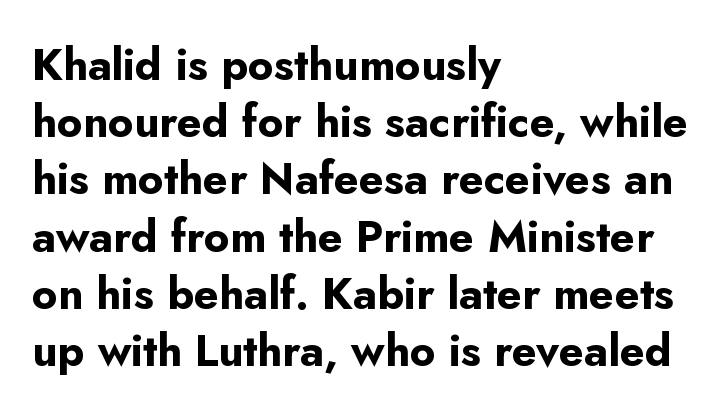
Q: Is the text bold? A: Yes.
Q: Is the text italic (slanted)? A: No, it is upright.
Q: Is the typeface a serif or a sans-serif typeface? A: Sans-serif.
Q: Is the text underlined? A: No.
Q: How is the paragraph aligned? A: Left-aligned.
Q: Is the spacing between letters normal or unusually wide? A: Normal.
Q: Is the spacing between lines tight, normal or loose? A: Normal.
Q: Width (condensed, normal, or wide)? A: Normal.
Q: Stroke contrast? A: Low.
Q: x-height? A: Small.
Q: Monospaced? A: No.
